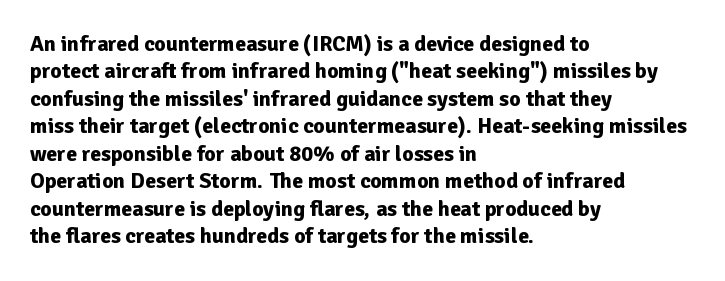
Only glyphs here, with clear space below each row. The type sits square on the baseline with zero lean. Short note: letters normally spaced. Summary of vertical rhythm: regular, with standard interline spacing. Thick stems and heavy bowls — unmistakably bold. Short and long lines alike share a common starting point at left.
